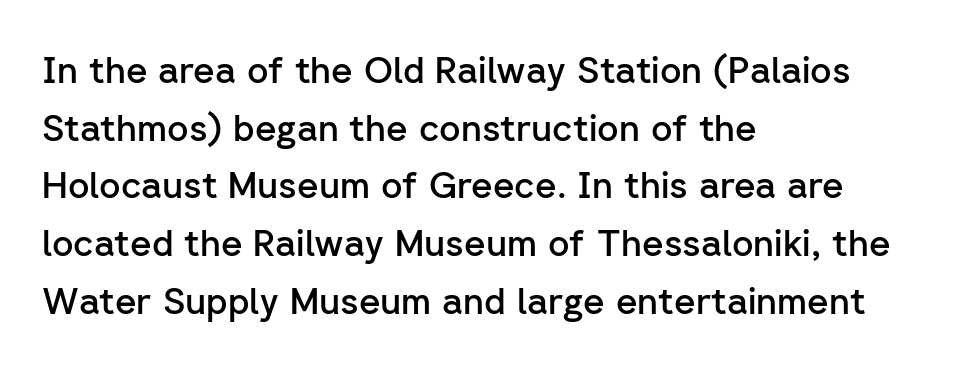
{"serif": "no", "italic": "no", "bold": "semi", "weight": "semibold", "width": "normal", "stroke_contrast": "low", "x_height": "medium", "monospaced": "no", "underline": "no", "align": "left", "line_spacing": "normal", "line_spacing_ratio": 1.56, "letter_spacing": "normal", "letter_spacing_em": 0.0, "glyph_px": 37}
